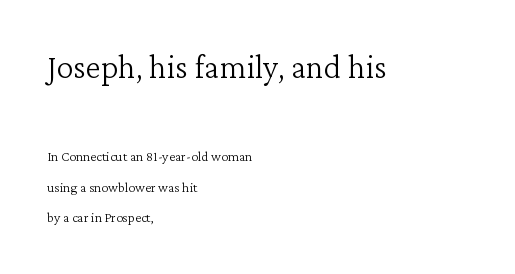
Check where the strokes stop: tiny serifs finish them off. Varying glyph widths throughout — classic text-font behaviour. Here the glyphs are tracked normally, forming tight word shapes. Each new line begins a long way beneath the previous one. Characters remain perfectly vertical along every line. No extra ink here — the face is not bold.
